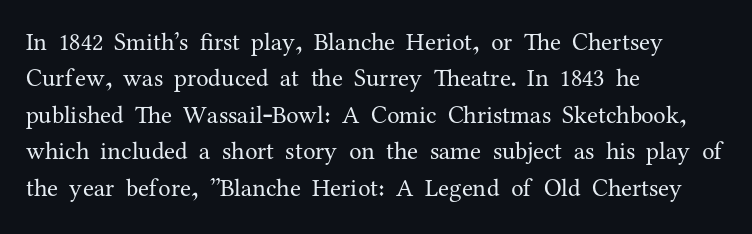
Q: Is the text bold? A: No.
Q: Is the text italic (slanted)? A: No, it is upright.
Q: Is the text underlined? A: No.
Q: How is the paragraph aligned? A: Left-aligned.
Q: Is the spacing between letters normal or unusually wide? A: Normal.
Q: Is the spacing between lines tight, normal or loose? A: Normal.
